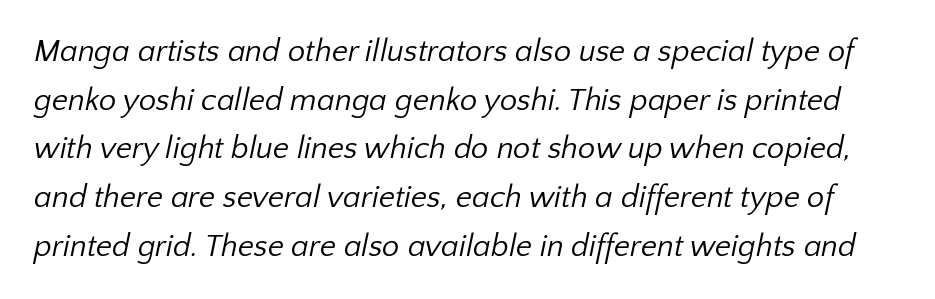
{"serif": "no", "bold": "no", "weight": "regular", "width": "normal", "stroke_contrast": "low", "x_height": "medium", "monospaced": "no", "underline": "no", "line_spacing": "normal", "line_spacing_ratio": 1.57, "letter_spacing": "normal", "letter_spacing_em": 0.0, "glyph_px": 31}
